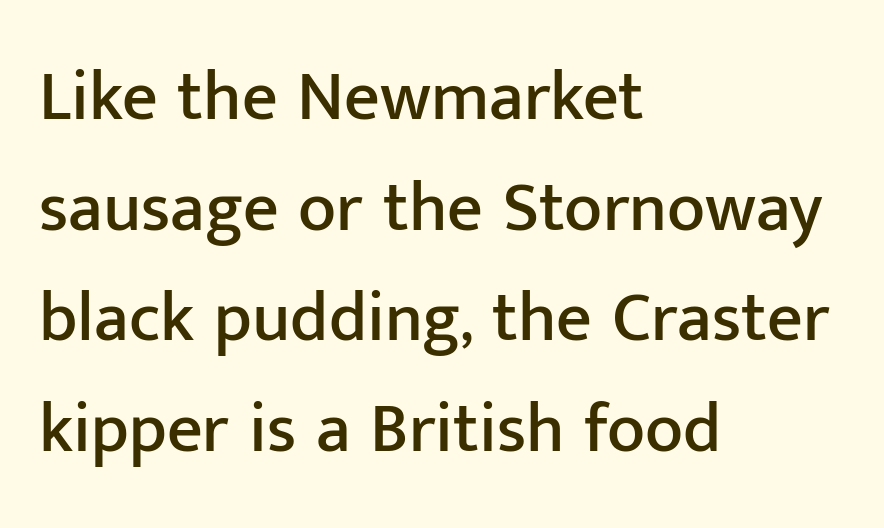
{"serif": "no", "italic": "no", "width": "normal", "stroke_contrast": "low", "x_height": "medium", "monospaced": "no", "underline": "no", "align": "left", "line_spacing": "normal", "line_spacing_ratio": 1.58, "letter_spacing": "normal", "letter_spacing_em": 0.0, "glyph_px": 70}
